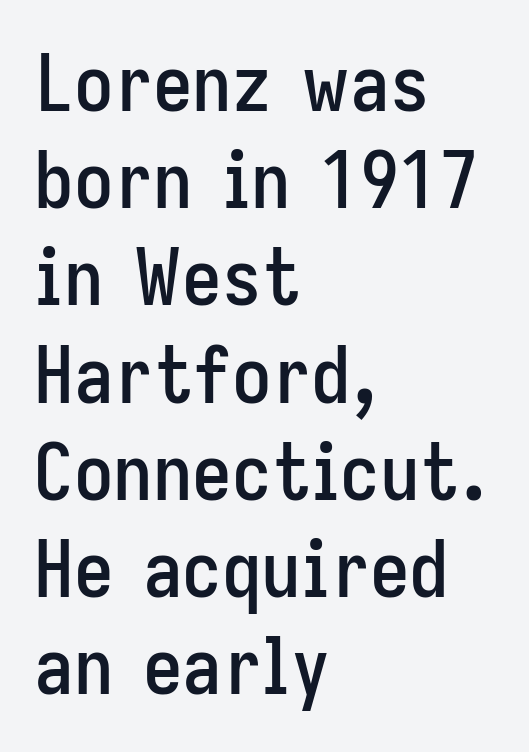
Words float on clear page, feet unadorned. Here the glyphs are tracked normally, forming tight word shapes. Quick note: not italic, upright. To sum up the face: it is a sans, with no serifs. These lines are rendered in a variable-pitch font. The paragraph has a hard left edge and a soft right edge.
